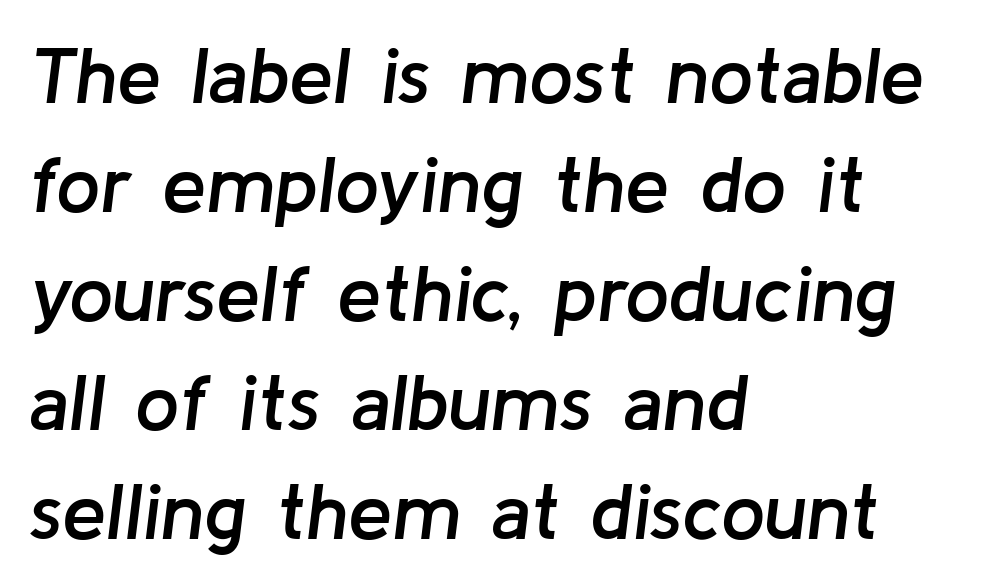
The image shows 79 px semibold type, italic (leaning right); set left-aligned, normal line spacing (1.38x), normal letter spacing, not underlined; low stroke contrast and a medium x-height.
